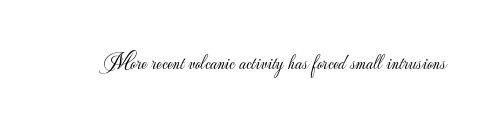
{"bold": "no", "underline": "no", "letter_spacing": "normal", "letter_spacing_em": 0.0, "glyph_px": 22}
